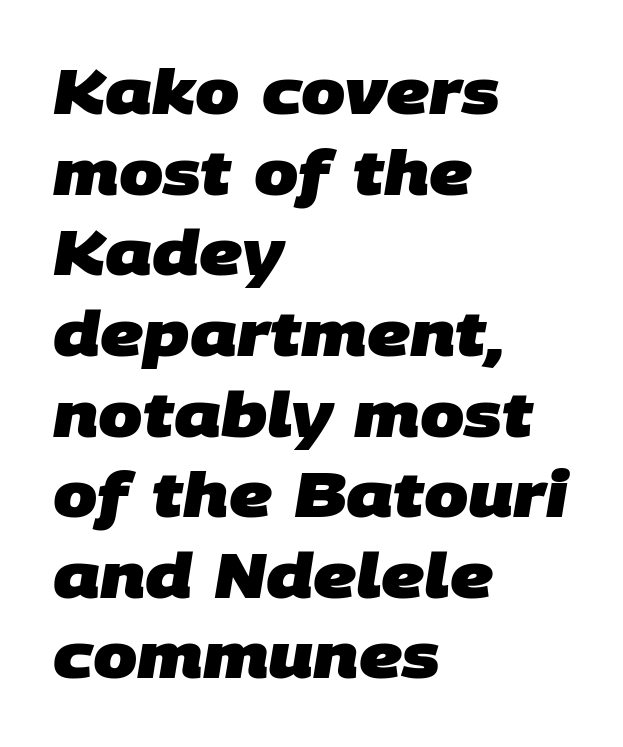
The image shows 63 px heavy sans-serif type; set left-aligned, normal line spacing (1.28x), normal letter spacing, not underlined; low stroke contrast and a large x-height.
